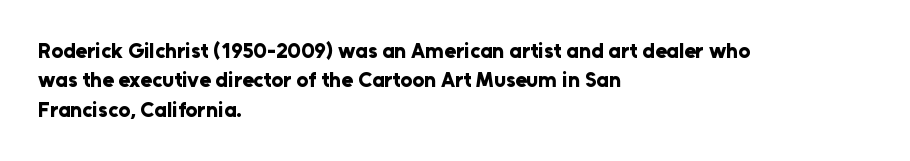
Posture: upright roman. Underlining? Definitely not there. Each line starts at the same left margin while the right side varies. Stroke thickness is high; the sample reads as a true bold. The block of text has a typical density, with ordinary space between rows.
